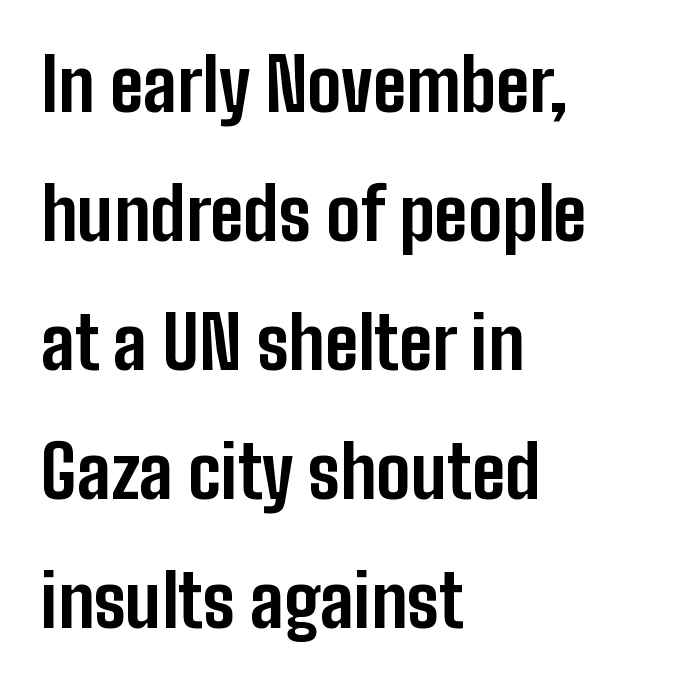
One-word summary of the alignment: left. The strip under each line holds only bare page. This is heavy type, rendered in bold. Students, note that the glyphs here touch the page at normal intervals. The letters stand straight up with perfectly vertical stems.
